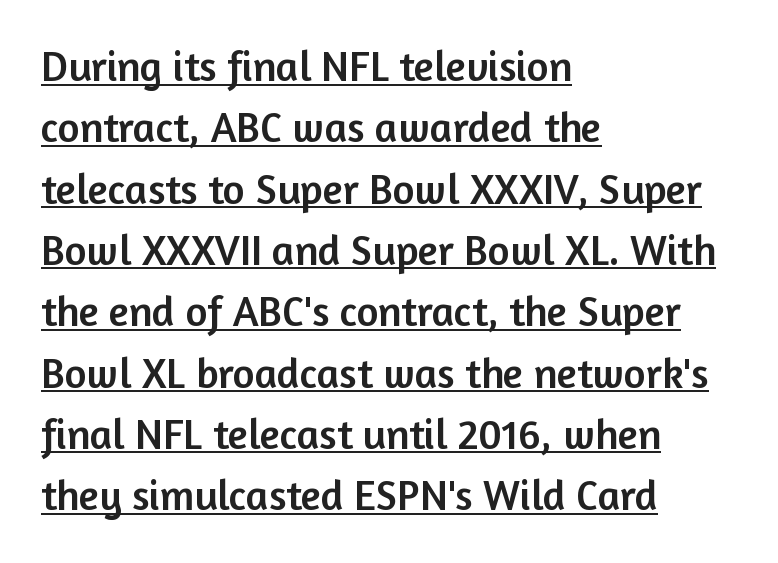
The image shows 42 px sans-serif type, upright; set left-aligned, normal line spacing (1.46x), normal letter spacing, underlined; low stroke contrast and a medium x-height.
